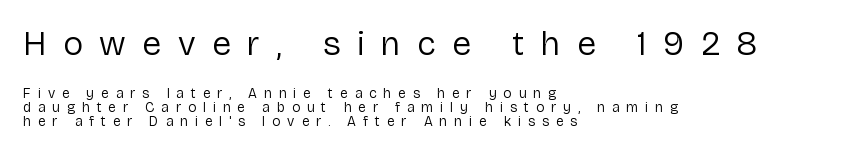
Q: Is the text bold? A: No.
Q: Is the text italic (slanted)? A: No, it is upright.
Q: Is the typeface a serif or a sans-serif typeface? A: Sans-serif.
Q: Is the text underlined? A: No.
Q: How is the paragraph aligned? A: Left-aligned.
Q: Is the spacing between letters normal or unusually wide? A: Unusually wide.
Q: Is the spacing between lines tight, normal or loose? A: Tight.
Q: Which block of text is set in a larger size, the first (top) or the second (bottom)? A: The first (top) one.
Q: Width (condensed, normal, or wide)? A: Normal.
Q: Stroke contrast? A: Low.
Q: x-height? A: Medium.
Q: Monospaced? A: No.
